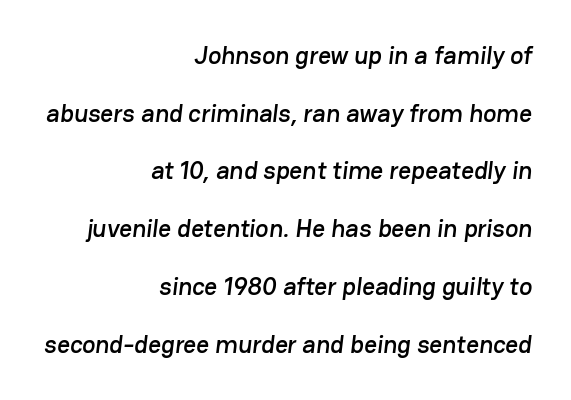
{"underline": "no", "align": "right", "line_spacing": "loose", "line_spacing_ratio": 2.31, "letter_spacing": "normal", "letter_spacing_em": 0.0, "glyph_px": 25}
